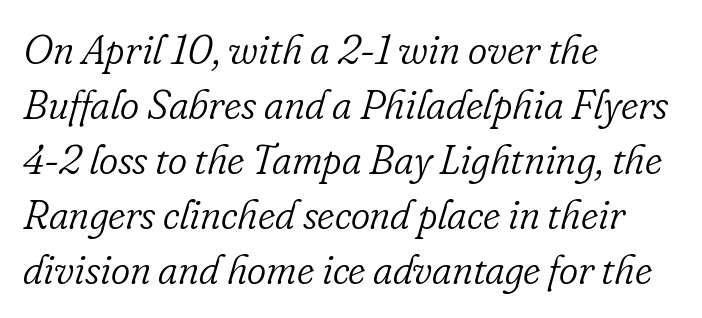
The image shows 41 px light serif type, italic (leaning right); set left-aligned, normal line spacing (1.34x), normal letter spacing, not underlined; low stroke contrast and a small x-height.
